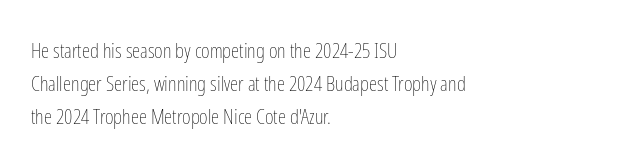
{"italic": "no", "bold": "no", "underline": "no", "align": "left", "line_spacing": "normal", "line_spacing_ratio": 1.58, "letter_spacing": "normal", "letter_spacing_em": 0.0, "glyph_px": 21}
